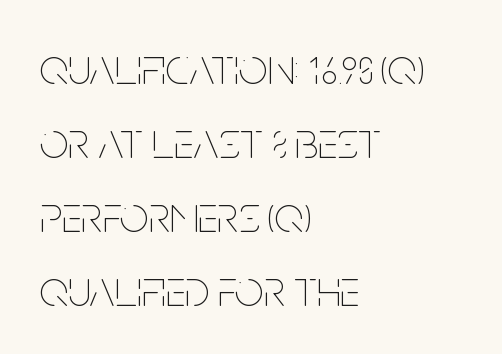
The image shows 51 px thin, condensed type, upright; set left-aligned, normal line spacing (1.45x), normal letter spacing, not underlined; low stroke contrast and a large x-height.
